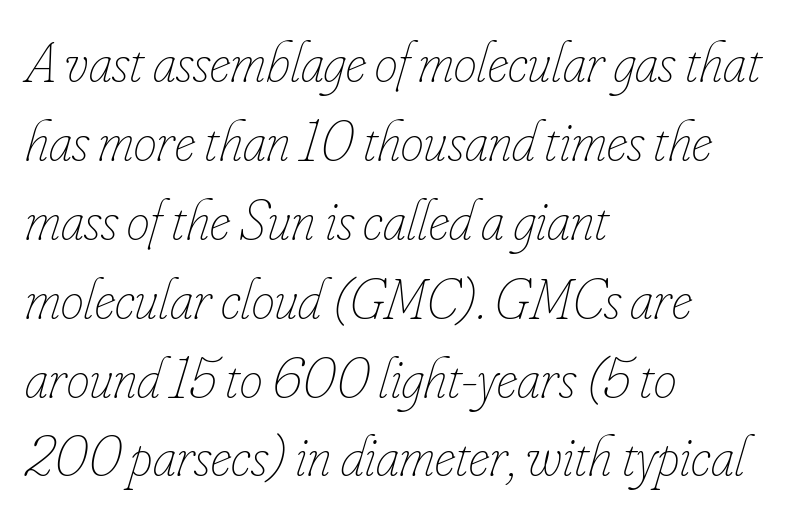
Caption: multi-line text, flush left, ragged right. Default kerning and tracking; the words read as compact shapes. Bare-footed words on every line. The lines sit at an ordinary, default distance from one another.
